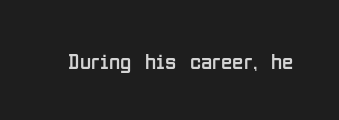
The image shows 23 px text type, upright; set normal letter spacing, not underlined.
